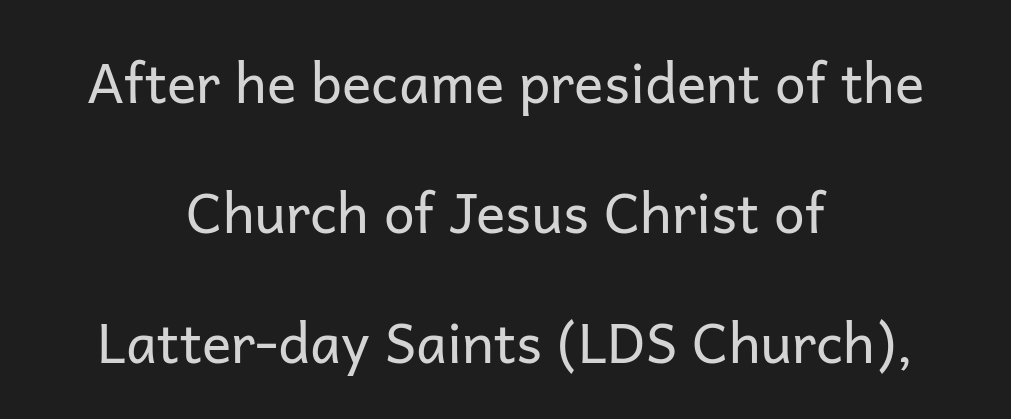
The image shows 55 px regular-weight sans-serif type, upright; set centered, loose line spacing (2.36x), normal letter spacing, not underlined; low stroke contrast and a medium x-height.
